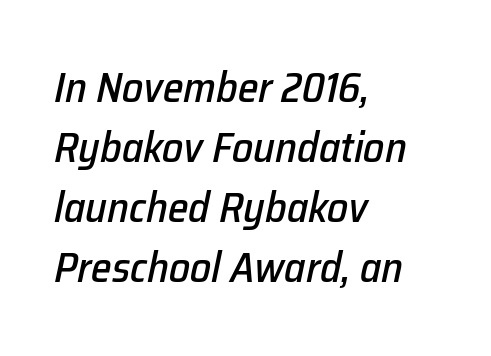
Honestly, the letter spacing is just normal — you wouldn't notice it. A typesetter would call this proportional, since set widths differ per character. The block of text has a typical density, with ordinary space between rows. In CSS terms this would be text-align: left.
